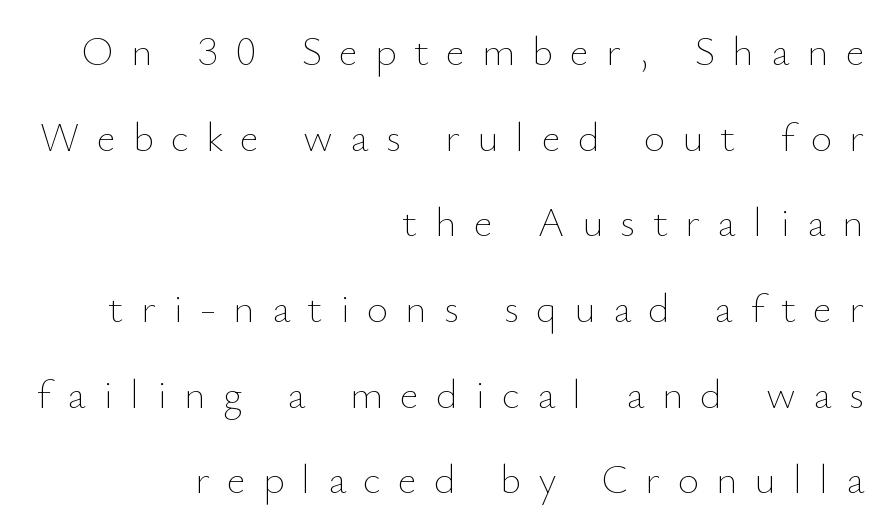
A quiet, ordinary-to-light weight characterises the typeface. A typesetter would call this leading open, well beyond the default. This sample uses expanded letter spacing, leaving extra air between glyphs. The rendering anchors every line to the right-hand side. A roman cut, with each character standing at attention.
